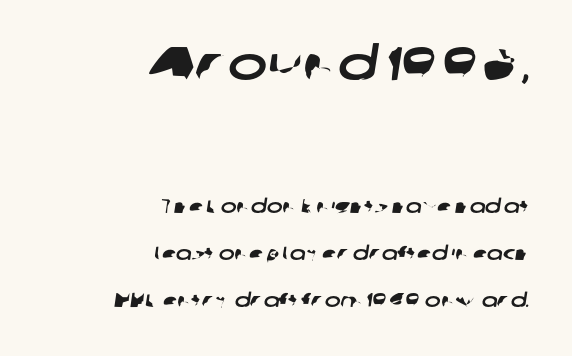
A typesetter would call this leading open, well beyond the default. Compare the two chunks: the upper has the greater cap height. Tracking here is standard; glyphs follow each other at the usual distance. Glance below the letters and you will spot only blank space. Character widths vary here, with narrow letters taking less room than wide ones.
